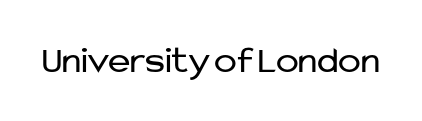
The image shows 38 px regular-weight sans-serif type, upright; set normal letter spacing, not underlined; low stroke contrast and a medium x-height.
